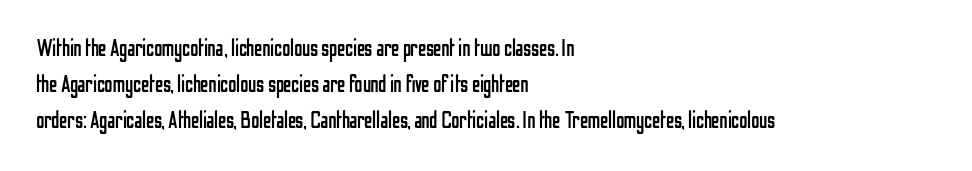
{"italic": "no", "bold": "no", "underline": "no", "align": "left", "line_spacing": "normal", "line_spacing_ratio": 1.57, "letter_spacing": "normal", "letter_spacing_em": 0.0, "glyph_px": 23}
